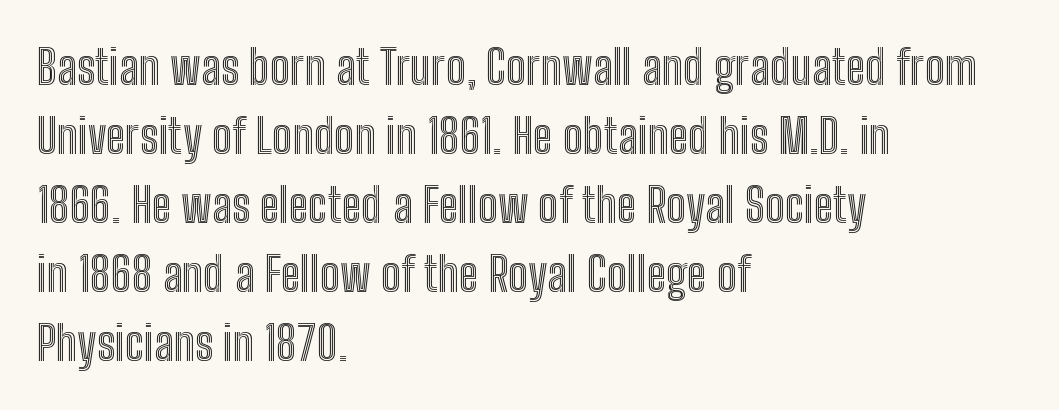
{"italic": "no", "width": "condensed", "x_height": "medium", "monospaced": "no", "underline": "no", "align": "left", "line_spacing": "normal", "line_spacing_ratio": 1.44, "letter_spacing": "normal", "letter_spacing_em": 0.0, "glyph_px": 48}
